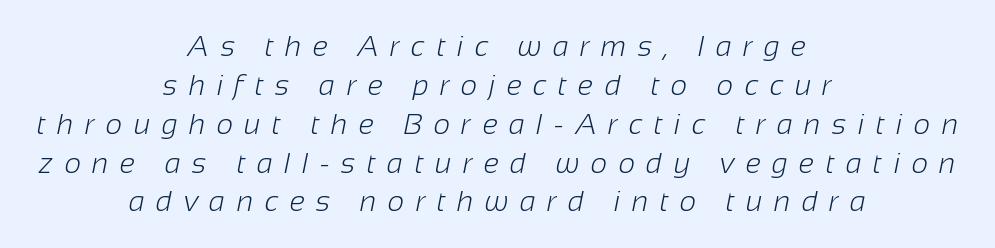
The image shows 29 px light sans-serif type; set centered, normal line spacing (1.34x), unusually wide letter spacing (+0.39 em), not underlined; low stroke contrast and a medium x-height.
